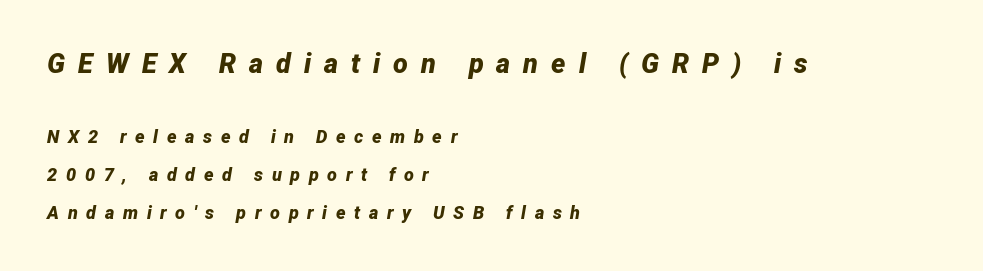
{"italic": "yes", "lean": "right", "slant_degrees": 12, "bold": "yes", "underline": "no", "align": "left", "line_spacing": "loose", "line_spacing_ratio": 2.11, "letter_spacing": "wide", "letter_spacing_em": 0.48, "larger_block": "first", "size_ratio": 1.5, "glyph_px": 27}
